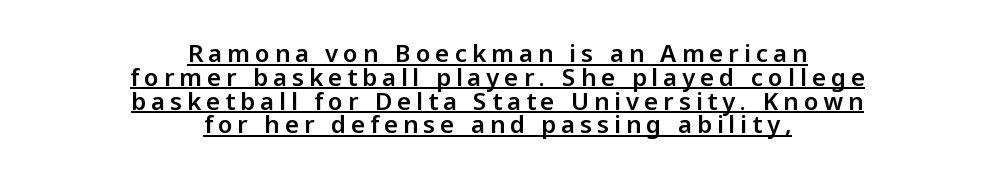
The image shows 24 px text type, upright; set centered, tight line spacing (0.99x), unusually wide letter spacing (+0.21 em), underlined.
